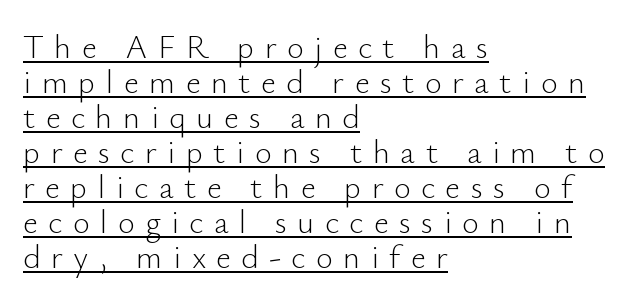
Q: Is the text bold? A: No.
Q: Is the text italic (slanted)? A: No, it is upright.
Q: Is the typeface a serif or a sans-serif typeface? A: Sans-serif.
Q: Is the text underlined? A: Yes.
Q: How is the paragraph aligned? A: Left-aligned.
Q: Is the spacing between letters normal or unusually wide? A: Unusually wide.
Q: Is the spacing between lines tight, normal or loose? A: Tight.
Q: Width (condensed, normal, or wide)? A: Normal.
Q: Stroke contrast? A: Low.
Q: x-height? A: Small.
Q: Monospaced? A: No.
